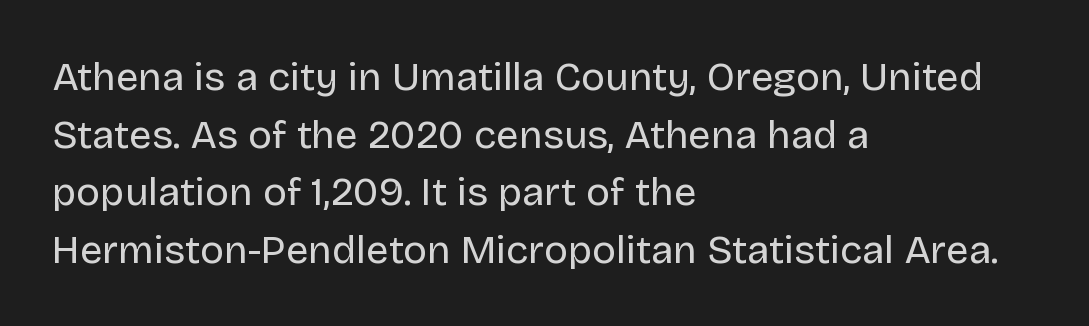
{"serif": "no", "italic": "no", "bold": "no", "weight": "regular", "width": "normal", "stroke_contrast": "low", "x_height": "large", "monospaced": "no", "underline": "no", "align": "left", "line_spacing": "normal", "line_spacing_ratio": 1.44, "letter_spacing": "normal", "letter_spacing_em": 0.0, "glyph_px": 40}
